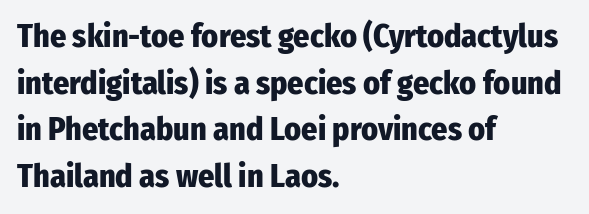
The passage shown is not underscored anywhere. Visually the block forms a straight wall on the left and a jagged coastline on the right. Letterform terminals end flat and unadorned throughout the passage. Emphasis by weight is at full strength: bold. No italicization has been applied; the sample stays upright. Each letter keeps its own natural width here, so spacing adapts to shape.
